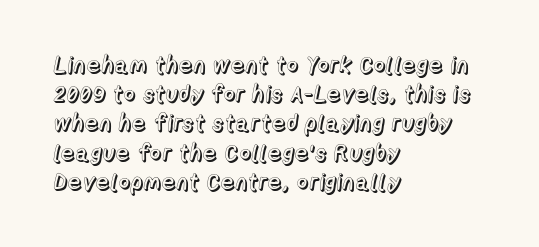
{"underline": "no", "align": "left", "line_spacing": "normal", "line_spacing_ratio": 1.27, "letter_spacing": "normal", "letter_spacing_em": 0.0, "glyph_px": 23}
